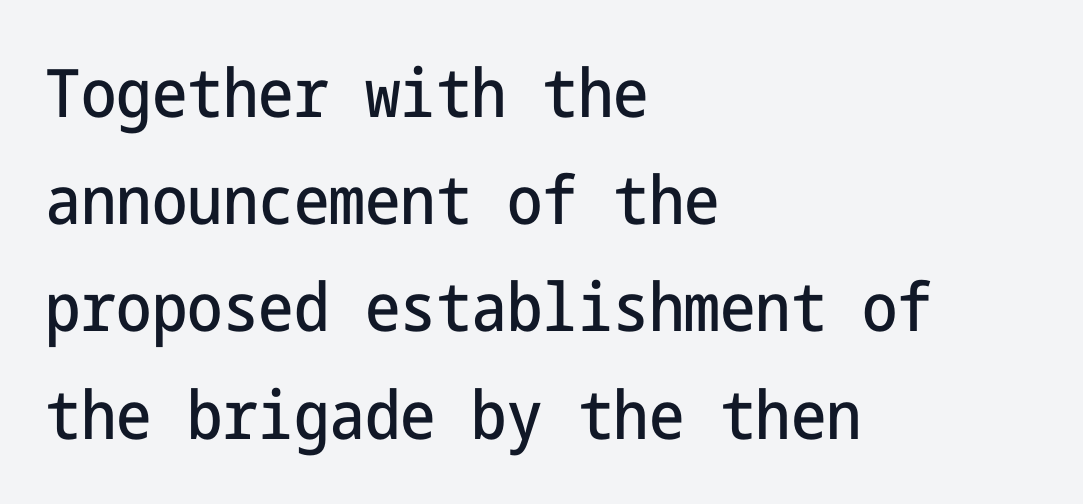
The image shows 67 px condensed sans-serif type, upright; set left-aligned, normal line spacing (1.6x), normal letter spacing, not underlined; low stroke contrast and a medium x-height.
